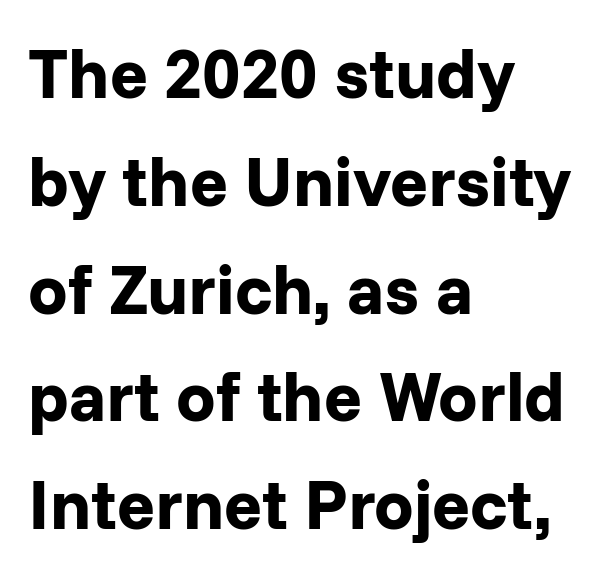
These lines keep a tight, regular rhythm from letter to letter. No feet cap the strokes, marking this as sans-serif type. The rendering uses natural spacing where letterforms have individual widths. Horizontal alignment here is leftward, the default for most running prose.
